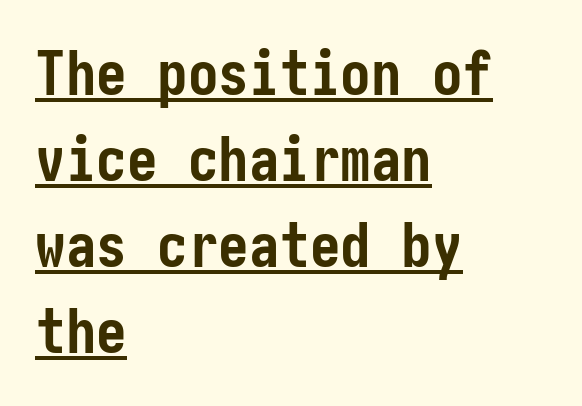
The image shows 61 px semibold, condensed sans-serif type, upright; set left-aligned, normal line spacing (1.41x), normal letter spacing, underlined; low stroke contrast and a medium x-height.
